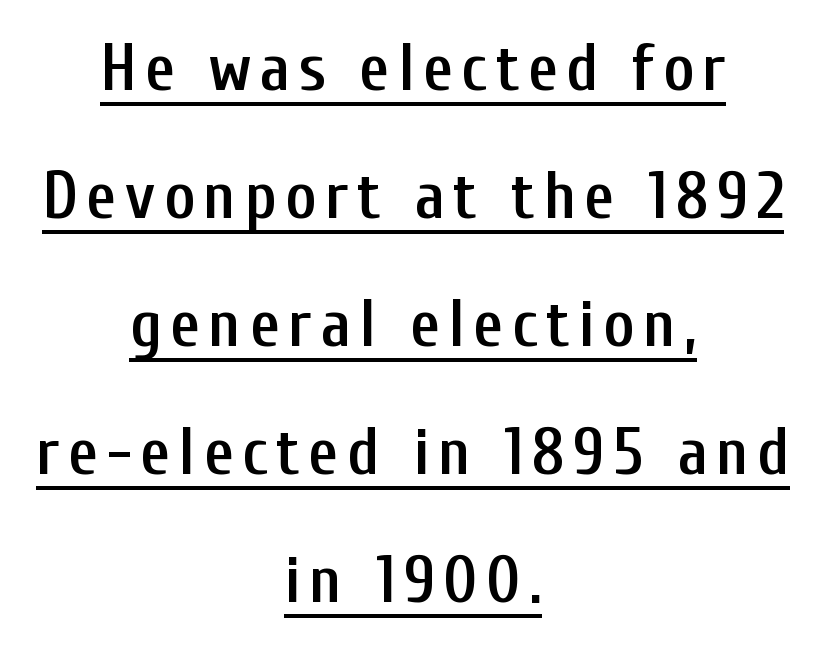
{"serif": "no", "italic": "no", "bold": "semi", "weight": "semibold", "width": "condensed", "stroke_contrast": "low", "x_height": "medium", "monospaced": "no", "underline": "yes", "align": "center", "line_spacing": "loose", "line_spacing_ratio": 1.94, "glyph_px": 66}
